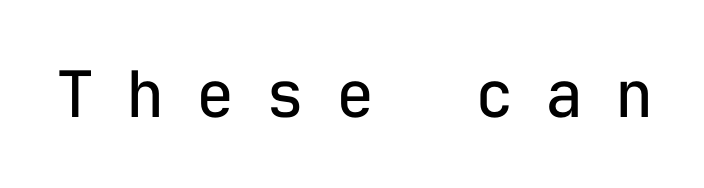
Q: Is the text bold? A: No.
Q: Is the text italic (slanted)? A: No, it is upright.
Q: Is the typeface a serif or a sans-serif typeface? A: Sans-serif.
Q: Is the text underlined? A: No.
Q: Is the spacing between letters normal or unusually wide? A: Unusually wide.
Q: Width (condensed, normal, or wide)? A: Normal.
Q: Stroke contrast? A: Low.
Q: x-height? A: Medium.
Q: Monospaced? A: Yes.
